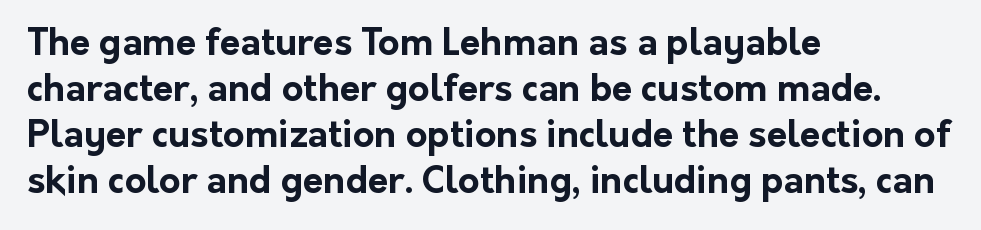
Q: Is the text bold? A: Yes.
Q: Is the text italic (slanted)? A: No, it is upright.
Q: Is the typeface a serif or a sans-serif typeface? A: Sans-serif.
Q: Is the text underlined? A: No.
Q: How is the paragraph aligned? A: Left-aligned.
Q: Is the spacing between letters normal or unusually wide? A: Normal.
Q: Width (condensed, normal, or wide)? A: Normal.
Q: Stroke contrast? A: Low.
Q: x-height? A: Medium.
Q: Monospaced? A: No.
